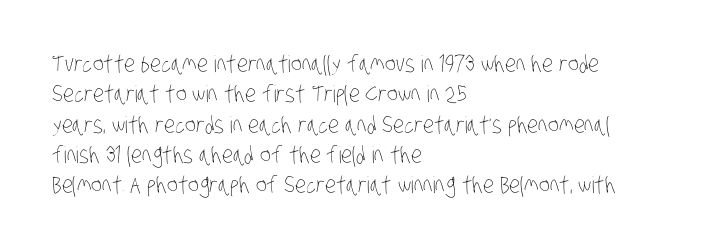
Honestly, the letter spacing is just normal — you wouldn't notice it. Each line starts at the same left margin while the right side varies. Interline gaps are of average width in this sample. Stroke thickness stays within the range of a standard reading face or lighter. Decoration check: the copy has no underline.
